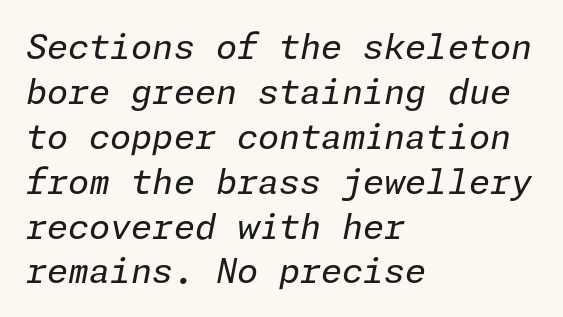
{"italic": "yes", "lean": "right", "slant_degrees": 11, "bold": "no", "weight": "regular", "width": "normal", "stroke_contrast": "low", "x_height": "medium", "underline": "no", "align": "left", "line_spacing": "normal", "line_spacing_ratio": 1.32, "letter_spacing": "normal", "letter_spacing_em": 0.0, "glyph_px": 34}
